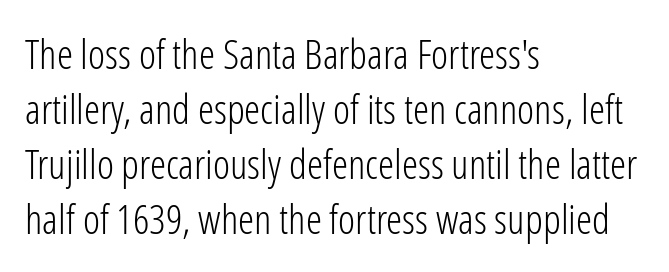
The image shows 41 px light, condensed sans-serif type, upright; set left-aligned, normal line spacing (1.34x), normal letter spacing, not underlined; low stroke contrast and a medium x-height.
